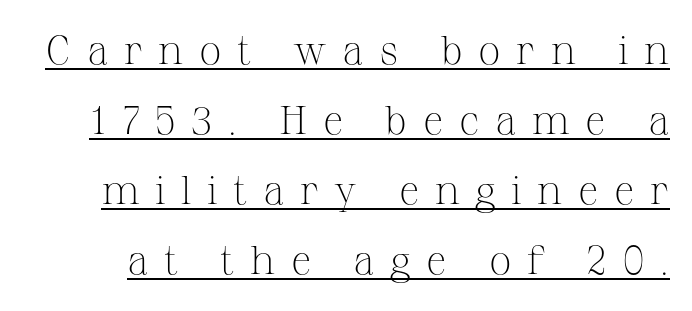
Q: Is the text bold? A: No.
Q: Is the text italic (slanted)? A: No, it is upright.
Q: Is the typeface a serif or a sans-serif typeface? A: Serif.
Q: Is the text underlined? A: Yes.
Q: Is the spacing between letters normal or unusually wide? A: Unusually wide.
Q: Width (condensed, normal, or wide)? A: Normal.
Q: Stroke contrast? A: Medium.
Q: x-height? A: Medium.
Q: Monospaced? A: No.
